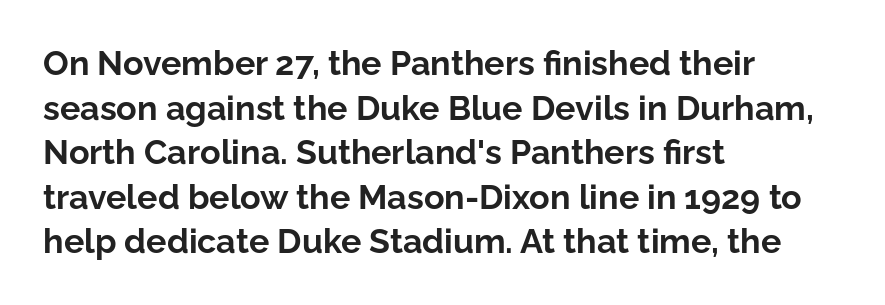
This rendering uses left alignment, leaving the right contour irregular. The line texture is even and compact thanks to regular tracking. You could not count columns in this text — the font is proportionally spaced. Caption: bold face, heavy strokes.
